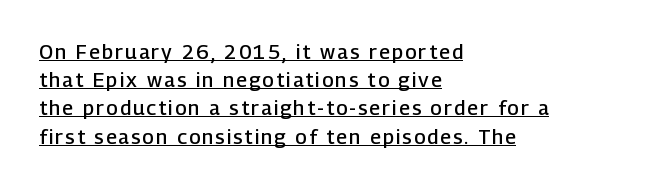
{"italic": "no", "bold": "semi", "underline": "yes", "align": "left", "line_spacing": "normal", "line_spacing_ratio": 1.41, "glyph_px": 20}
